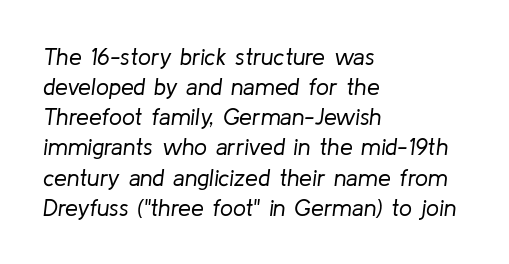
Does the copy run flush right? No — it runs flush left. Interline gaps are of average width in this sample. Observe the ordinary spacing: letters are neighbours, not strangers. The foot of each line stays bare and open.
